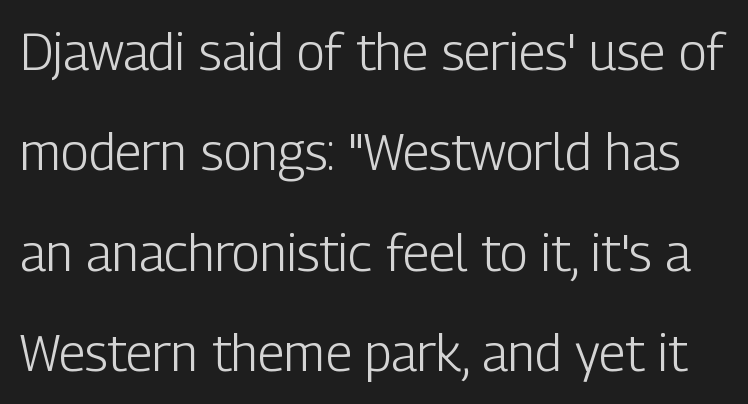
Q: Is the text bold? A: No.
Q: Is the text italic (slanted)? A: No, it is upright.
Q: Is the typeface a serif or a sans-serif typeface? A: Sans-serif.
Q: Is the text underlined? A: No.
Q: Is the spacing between letters normal or unusually wide? A: Normal.
Q: Is the spacing between lines tight, normal or loose? A: Loose.
Q: Width (condensed, normal, or wide)? A: Condensed.
Q: Stroke contrast? A: Low.
Q: x-height? A: Medium.
Q: Monospaced? A: No.
